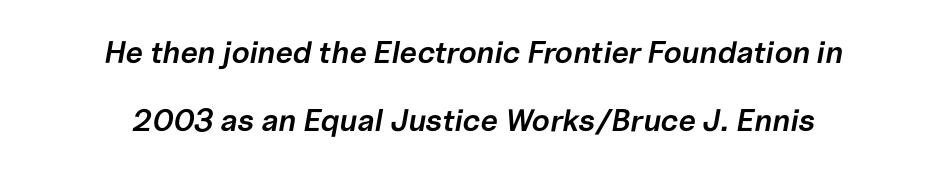
{"italic": "yes", "lean": "right", "slant_degrees": 10, "bold": "semi", "weight": "semibold", "width": "normal", "stroke_contrast": "low", "x_height": "medium", "monospaced": "no", "underline": "no", "align": "center", "line_spacing": "loose", "line_spacing_ratio": 2.19, "letter_spacing": "normal", "letter_spacing_em": 0.0, "glyph_px": 31}
